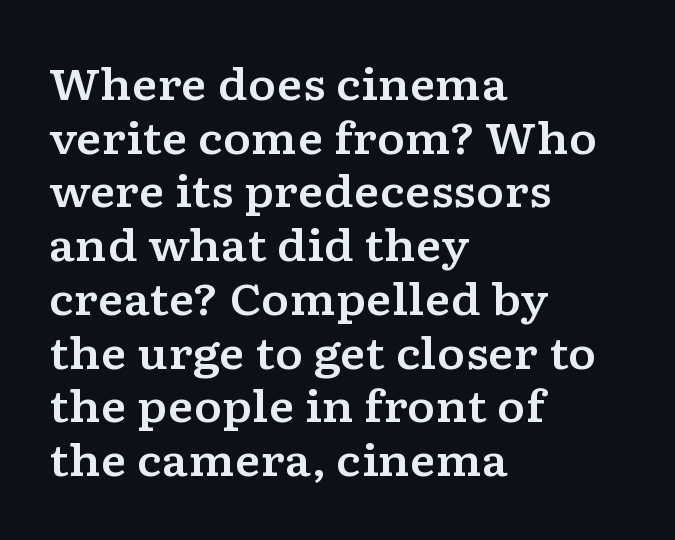
The characters display serif detailing at their extremities. Is the block centered? No — it sits flush against the left margin. The passage shown is typed in a proportional face where columns would drift. Clear beneath every line of the passage.
